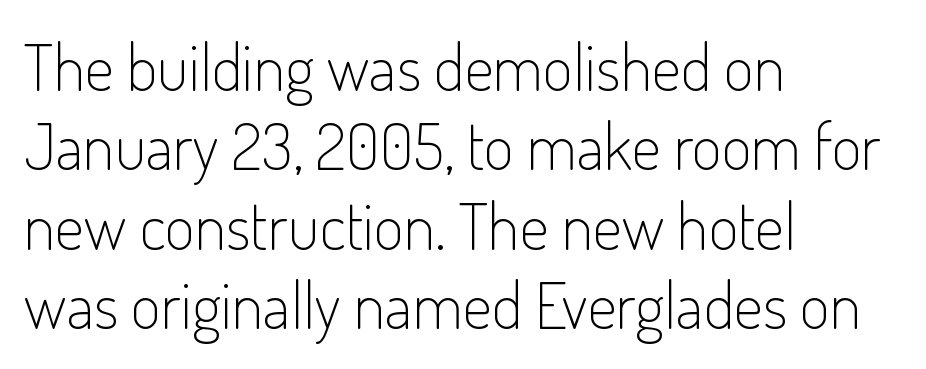
The image shows 65 px light, condensed sans-serif type, upright; set left-aligned, line spacing 1.22x, normal letter spacing, not underlined; low stroke contrast and a small x-height.
